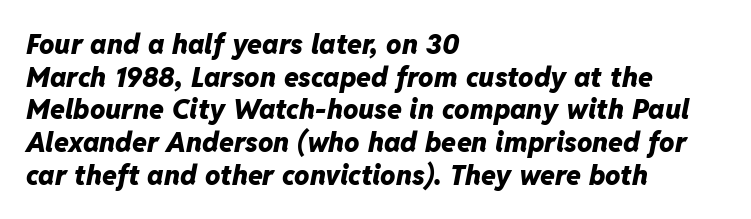
The image shows 27 px bold type, italic (leaning right); set left-aligned, line spacing 1.21x, normal letter spacing, not underlined.
